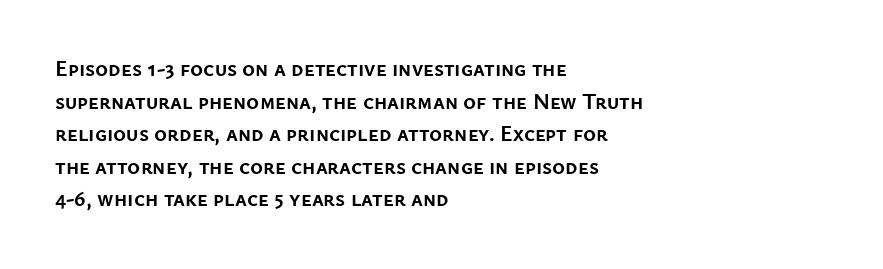
{"italic": "no", "bold": "yes", "underline": "no", "align": "left", "line_spacing": "normal", "line_spacing_ratio": 1.48, "letter_spacing": "normal", "letter_spacing_em": 0.0, "glyph_px": 22}
